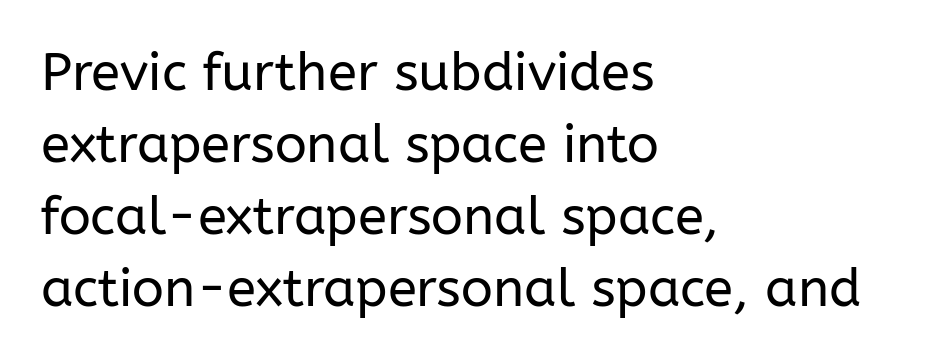
The image shows 53 px regular-weight sans-serif type, upright; set left-aligned, normal line spacing (1.36x), normal letter spacing, not underlined; low stroke contrast and a medium x-height.
